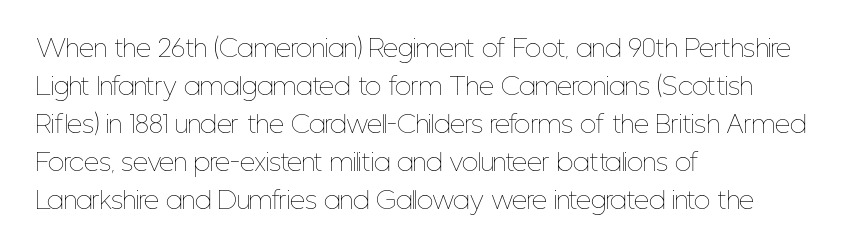
{"italic": "no", "bold": "no", "underline": "no", "align": "left", "line_spacing": "normal", "line_spacing_ratio": 1.58, "letter_spacing": "normal", "letter_spacing_em": 0.0, "glyph_px": 24}
